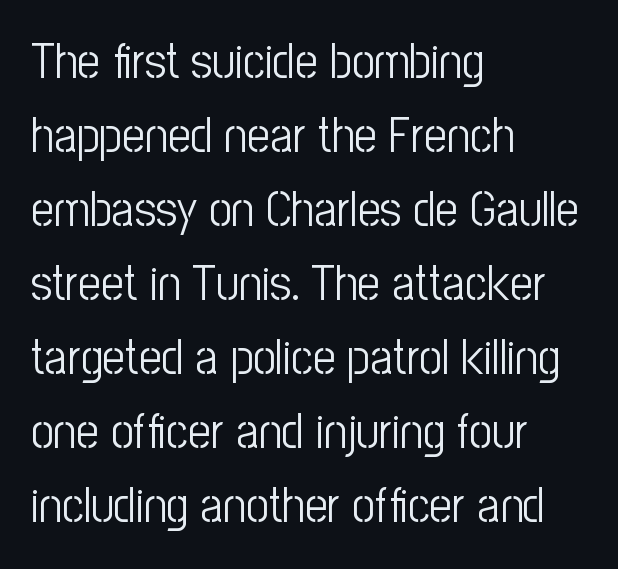
Q: Is the text bold? A: No.
Q: Is the text italic (slanted)? A: No, it is upright.
Q: Is the typeface a serif or a sans-serif typeface? A: Sans-serif.
Q: Is the text underlined? A: No.
Q: How is the paragraph aligned? A: Left-aligned.
Q: Is the spacing between letters normal or unusually wide? A: Normal.
Q: Is the spacing between lines tight, normal or loose? A: Normal.
Q: Width (condensed, normal, or wide)? A: Condensed.
Q: Stroke contrast? A: Low.
Q: x-height? A: Medium.
Q: Monospaced? A: No.
